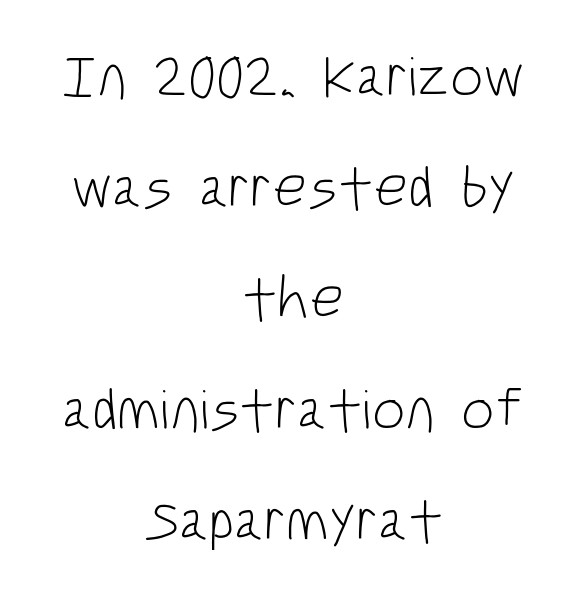
Q: Is the text bold? A: No.
Q: Is the text italic (slanted)? A: No, it is upright.
Q: Is the typeface a serif or a sans-serif typeface? A: Sans-serif.
Q: Is the text underlined? A: No.
Q: How is the paragraph aligned? A: Centered.
Q: Is the spacing between letters normal or unusually wide? A: Normal.
Q: Width (condensed, normal, or wide)? A: Condensed.
Q: Stroke contrast? A: Low.
Q: x-height? A: Large.
Q: Monospaced? A: No.
